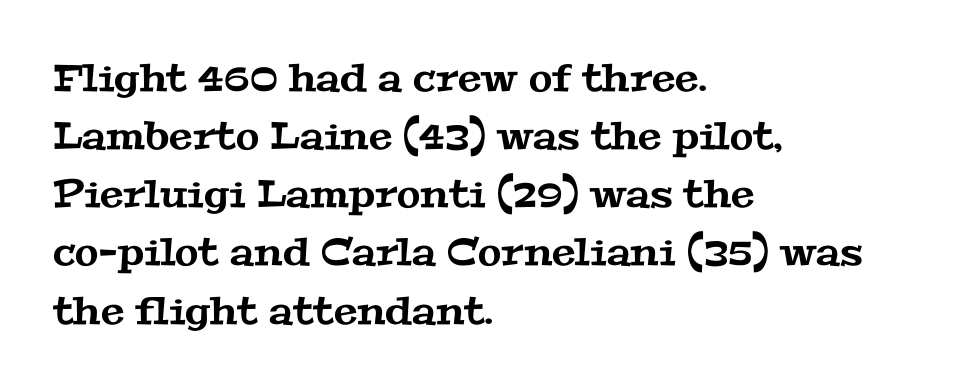
Q: Is the typeface a serif or a sans-serif typeface? A: Serif.
Q: Is the text underlined? A: No.
Q: How is the paragraph aligned? A: Left-aligned.
Q: Is the spacing between letters normal or unusually wide? A: Normal.
Q: Is the spacing between lines tight, normal or loose? A: Normal.
Q: Width (condensed, normal, or wide)? A: Wide.
Q: Stroke contrast? A: Medium.
Q: x-height? A: Medium.
Q: Monospaced? A: No.
